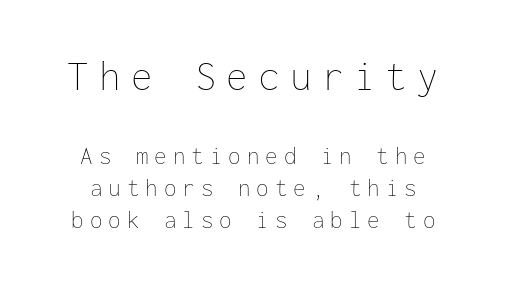
The image shows 43 px thin type, upright, monospaced; set normal line spacing (1.27x), unusually wide letter spacing (+0.24 em), not underlined; the first (top) block is 1.72x larger; low stroke contrast and a medium x-height.
